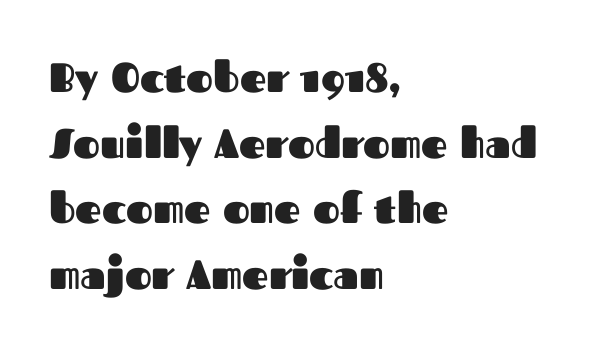
The typesetting leans heavy: a genuine bold. Line starts are locked; line ends wander. The passage shown is typed in a proportional face where columns would drift. The leading is moderate, giving the passage an even texture. In terms of letterform style, serifs are entirely absent. Beneath every word, the page is bare.
